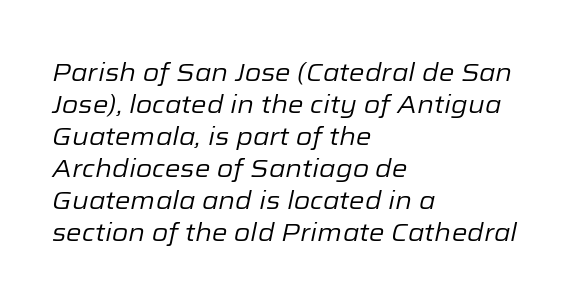
{"italic": "yes", "lean": "right", "slant_degrees": 12, "bold": "no", "underline": "no", "align": "left", "line_spacing": "normal", "line_spacing_ratio": 1.28, "letter_spacing": "normal", "letter_spacing_em": 0.0, "glyph_px": 25}
